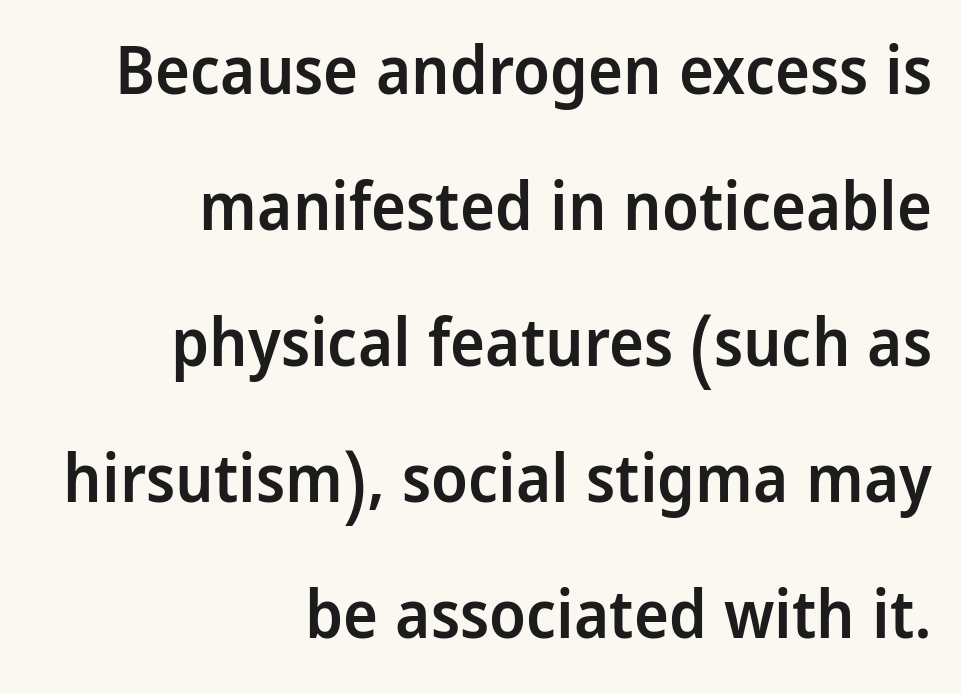
Compared with a flush-left layout, this one pins lines to the opposite, right side. Looks like regular typesetting: each glyph gets only the width it needs. The letters are semibold — heavier than regular but short of a full bold. Compared with typical paragraphs, the rows here are farther apart. The gaps between neighbouring characters are ordinary and unremarkable. I'd call this a sans setting — the letters go barefoot.
